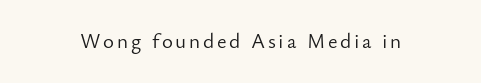
Nope, not italic — everything's standing straight. Weight: regular or lighter. This rendering features lettering with no underline.
